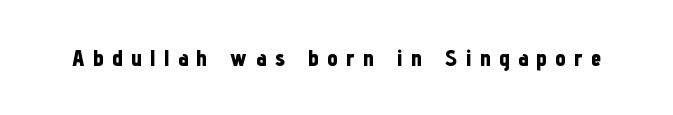
{"italic": "no", "bold": "yes", "underline": "no", "letter_spacing": "wide", "letter_spacing_em": 0.37, "glyph_px": 23}
